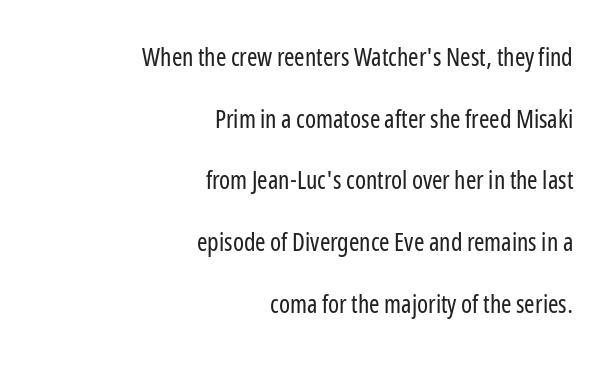
Q: Is the text bold? A: No.
Q: Is the text italic (slanted)? A: No, it is upright.
Q: Is the text underlined? A: No.
Q: How is the paragraph aligned? A: Right-aligned.
Q: Is the spacing between letters normal or unusually wide? A: Normal.
Q: Is the spacing between lines tight, normal or loose? A: Loose.
